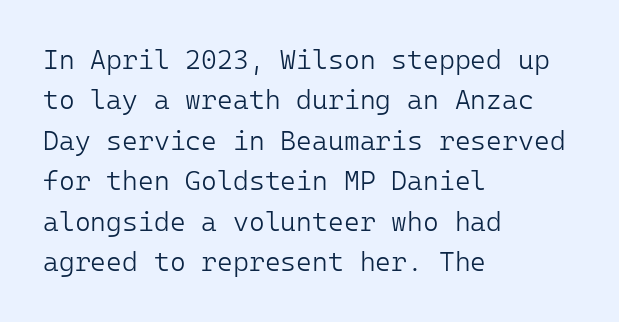
The passage shown stacks its lines at a standard gap. Students, note that the glyphs here touch the page at normal intervals. This reads as an unemphasized weight, regular at the heaviest. Typeset ragged right — the left edge is the straight one. No italicization has been applied; the sample stays upright.
